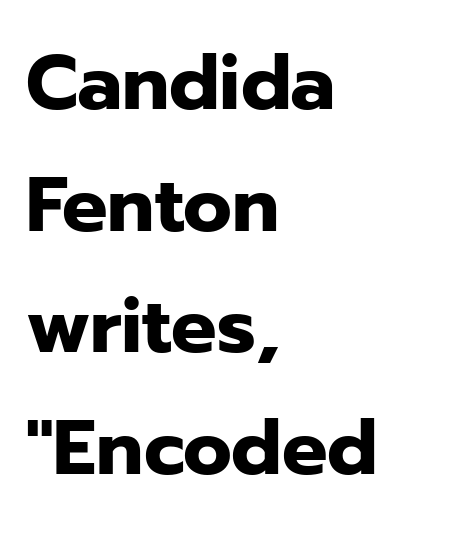
The image shows 76 px heavy sans-serif type, upright; set left-aligned, normal line spacing (1.6x), normal letter spacing, not underlined; low stroke contrast and a medium x-height.
